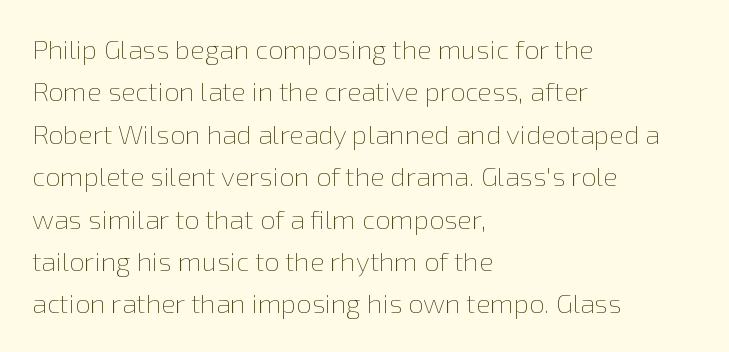
The image shows 27 px text type, upright; set left-aligned, normal line spacing (1.57x), normal letter spacing, not underlined.
